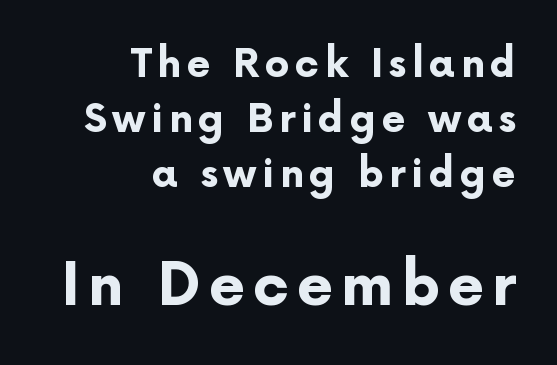
Strong, thick strokes mark this as bold type. This sample uses a sans-serif face. A bare baseline throughout the passage. The space between consecutive lines is moderate.
